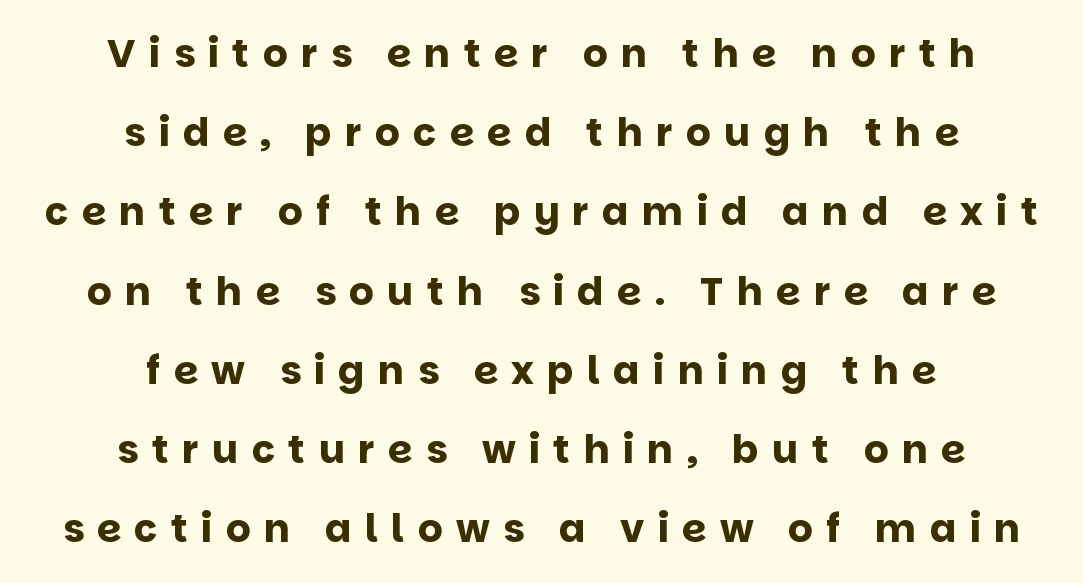
The strip under each line holds only bare page. Which margin do the lines hug? Neither — every line sits in the middle. Proportional: the letters do not fall into vertical columns. The text was rendered using a sans face with plain stroke endings.
